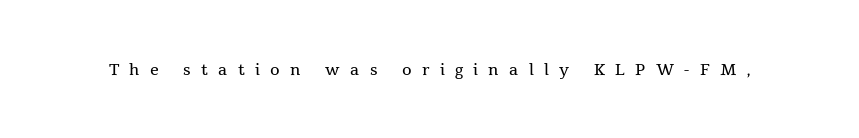
{"italic": "no", "bold": "no", "underline": "no", "letter_spacing": "wide", "letter_spacing_em": 0.47, "glyph_px": 22}
